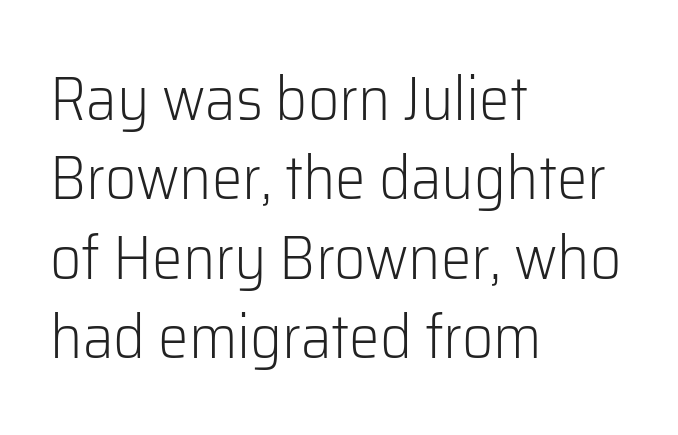
The axis of the letterforms is exactly vertical. Underline: absent. To sum up the face: it is a sans, with no serifs. Horizontally, the lines are justified to the leading edge only. Looks like regular typesetting: each glyph gets only the width it needs. Line spacing here is normal.
